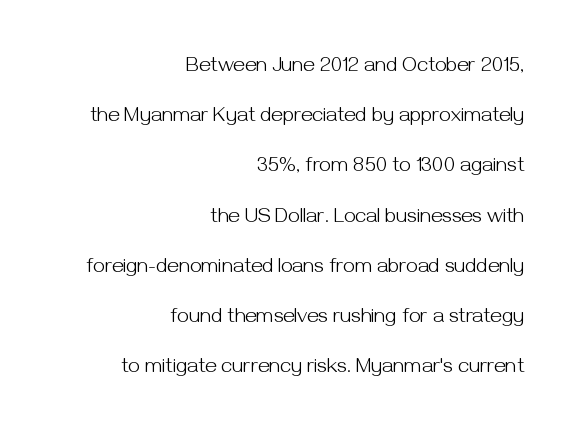
{"italic": "no", "bold": "no", "underline": "no", "align": "right", "line_spacing": "loose", "line_spacing_ratio": 2.39, "letter_spacing": "normal", "letter_spacing_em": 0.0, "glyph_px": 21}
